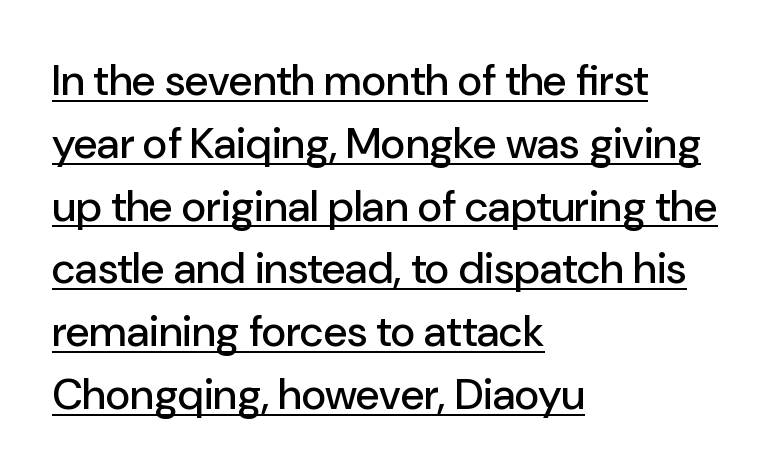
Each letter keeps its own natural width here, so spacing adapts to shape. Does the copy run flush right? No — it runs flush left. A continuous stroke trails under the words, as in a hyperlink. These lines keep a tight, regular rhythm from letter to letter. Rows of type keep a routine distance in the vertical direction. The axis of the letterforms is exactly vertical.
